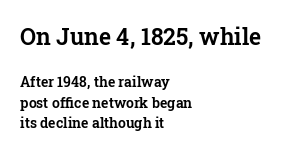
The image shows 23 px text type, upright; set left-aligned, normal line spacing (1.47x), normal letter spacing, not underlined; the first (top) block is 1.64x larger.
